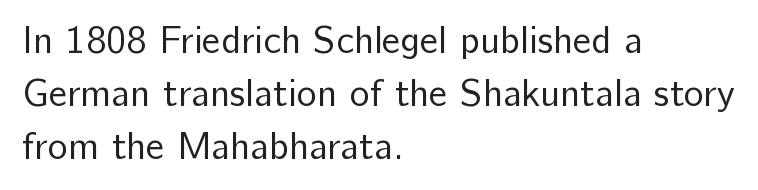
Q: Is the text bold? A: No.
Q: Is the text italic (slanted)? A: No, it is upright.
Q: Is the typeface a serif or a sans-serif typeface? A: Sans-serif.
Q: Is the text underlined? A: No.
Q: How is the paragraph aligned? A: Left-aligned.
Q: Is the spacing between letters normal or unusually wide? A: Normal.
Q: Is the spacing between lines tight, normal or loose? A: Normal.
Q: Width (condensed, normal, or wide)? A: Normal.
Q: Stroke contrast? A: Low.
Q: x-height? A: Medium.
Q: Monospaced? A: No.
